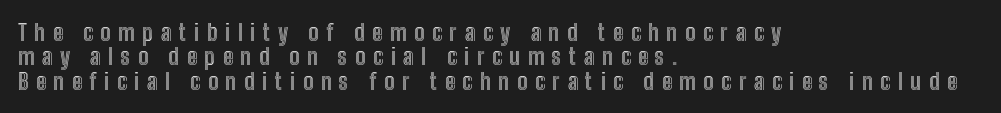
{"italic": "no", "underline": "no", "align": "left", "line_spacing": "tight", "line_spacing_ratio": 1.06, "letter_spacing": "wide", "letter_spacing_em": 0.33, "glyph_px": 23}
